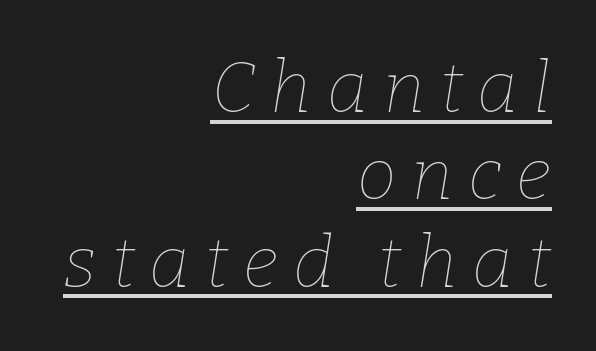
Caption: lettering with a line underneath. The paragraph has a hard right edge and a soft left edge. Heaviness? Minimal to ordinary, like unemphasized prose. The font's italic variant was chosen for this text.
